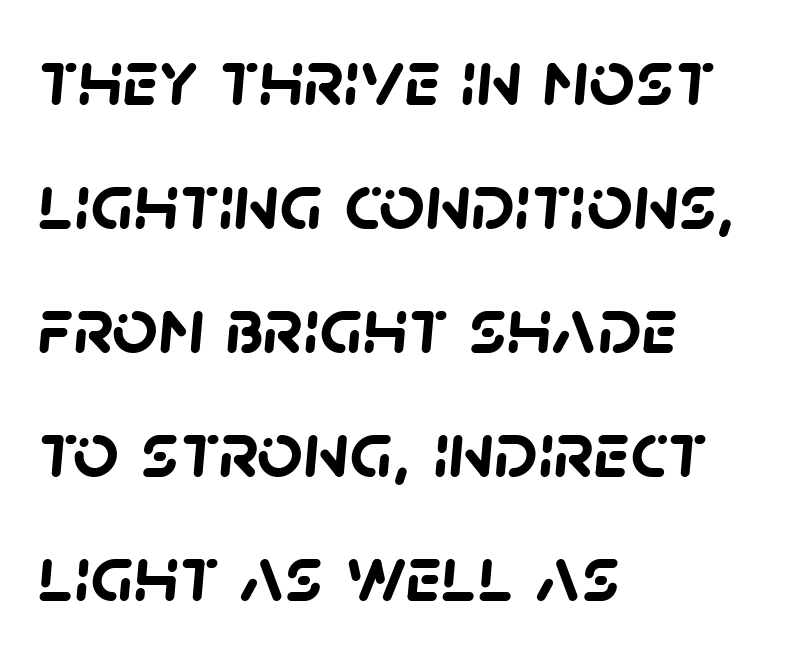
{"serif": "no", "bold": "yes", "weight": "semibold", "width": "normal", "stroke_contrast": "low", "x_height": "large", "monospaced": "no", "underline": "no", "align": "left", "line_spacing": "normal", "line_spacing_ratio": 1.55, "letter_spacing": "normal", "letter_spacing_em": 0.0, "glyph_px": 80}
